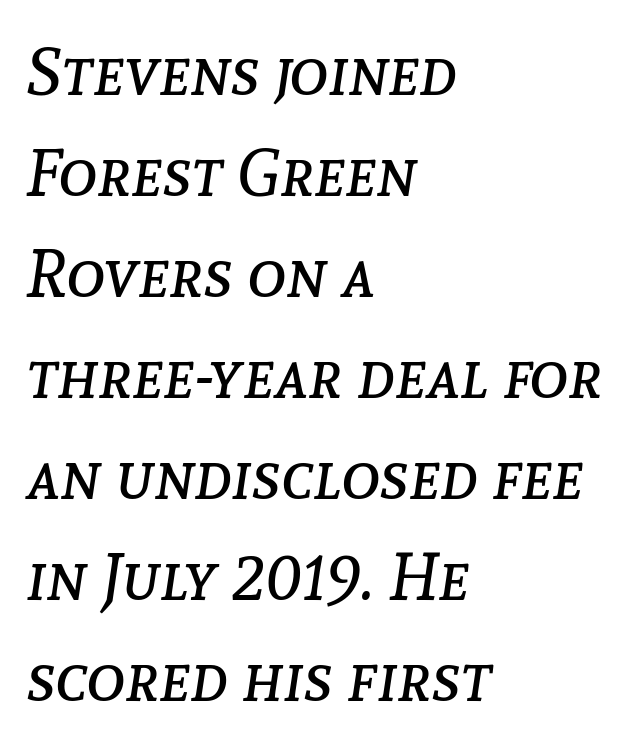
{"italic": "yes", "lean": "right", "slant_degrees": 8, "bold": "no", "weight": "regular", "width": "normal", "stroke_contrast": "low", "x_height": "medium", "monospaced": "no", "underline": "no", "align": "left", "line_spacing": "normal", "line_spacing_ratio": 1.53, "letter_spacing": "normal", "letter_spacing_em": 0.0, "glyph_px": 66}
